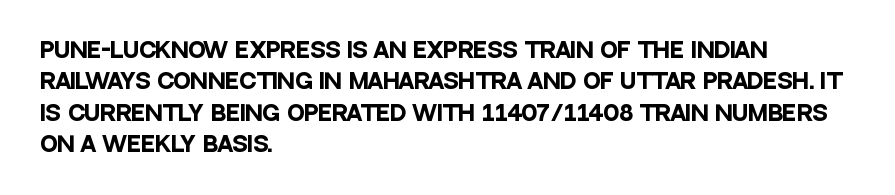
The passage shown is emphatically bold. The specimen reads as upright at a glance. Alignment: flush left. What stands out about the letter spacing? Nothing — it is the standard amount. The block of text has a typical density, with ordinary space between rows. The words here are not underlined.
